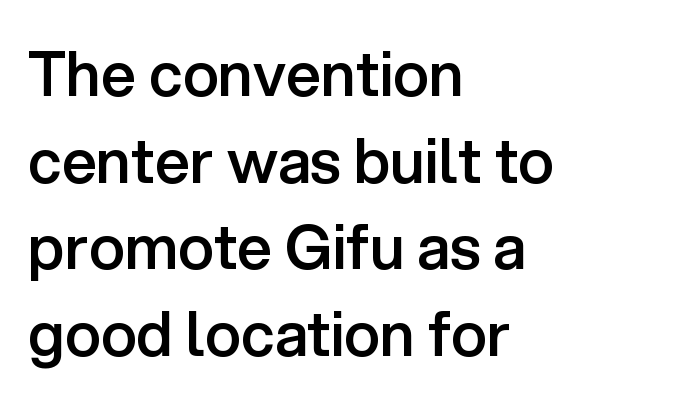
Q: Is the text bold? A: Semi-bold.
Q: Is the text italic (slanted)? A: No, it is upright.
Q: Is the typeface a serif or a sans-serif typeface? A: Sans-serif.
Q: Is the text underlined? A: No.
Q: How is the paragraph aligned? A: Left-aligned.
Q: Is the spacing between letters normal or unusually wide? A: Normal.
Q: Is the spacing between lines tight, normal or loose? A: Normal.
Q: Width (condensed, normal, or wide)? A: Normal.
Q: Stroke contrast? A: Low.
Q: x-height? A: Medium.
Q: Monospaced? A: No.
